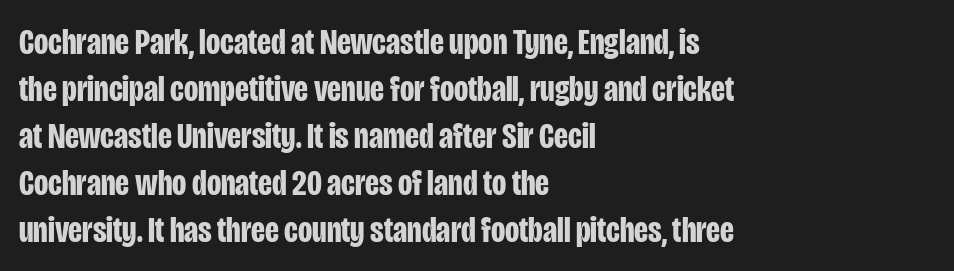
The words here are not underlined. Students, note that the glyphs here touch the page at normal intervals. Varying glyph widths throughout — classic text-font behaviour. Notice how the stems are strictly vertical — no italics here. The face used here is a sans, in the tradition of grotesques and geometrics. A classic flush-left, rag-right setting is used for this passage.
